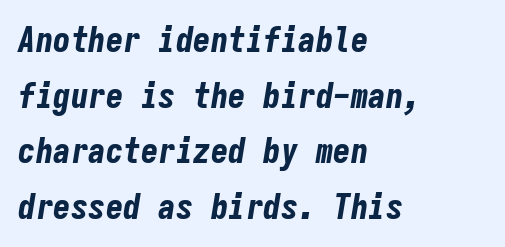
{"italic": "yes", "lean": "right", "slant_degrees": 9, "bold": "yes", "weight": "bold", "width": "condensed", "stroke_contrast": "low", "x_height": "medium", "monospaced": "yes", "underline": "no", "align": "left", "line_spacing": "normal", "line_spacing_ratio": 1.59, "letter_spacing": "normal", "letter_spacing_em": 0.0, "glyph_px": 35}
